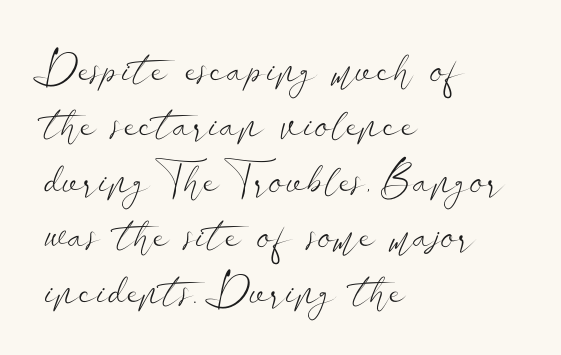
The image shows 44 px light, wide sans-serif type; set left-aligned, normal line spacing (1.26x), normal letter spacing, not underlined; low stroke contrast and a small x-height.
